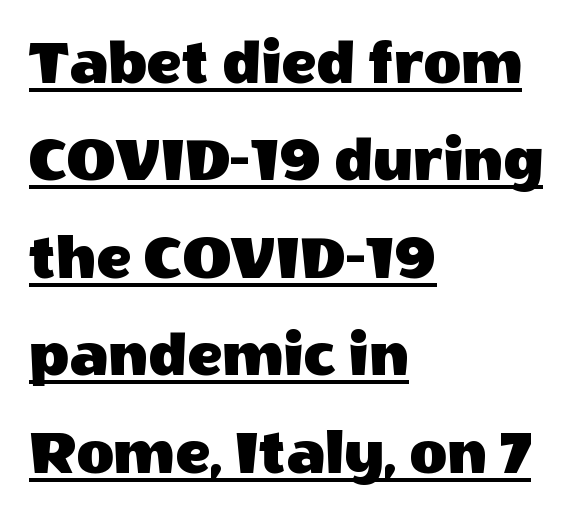
Q: Is the text italic (slanted)? A: No, it is upright.
Q: Is the typeface a serif or a sans-serif typeface? A: Sans-serif.
Q: Is the text underlined? A: Yes.
Q: How is the paragraph aligned? A: Left-aligned.
Q: Is the spacing between letters normal or unusually wide? A: Normal.
Q: Is the spacing between lines tight, normal or loose? A: Normal.
Q: Width (condensed, normal, or wide)? A: Normal.
Q: x-height? A: Large.
Q: Monospaced? A: No.
